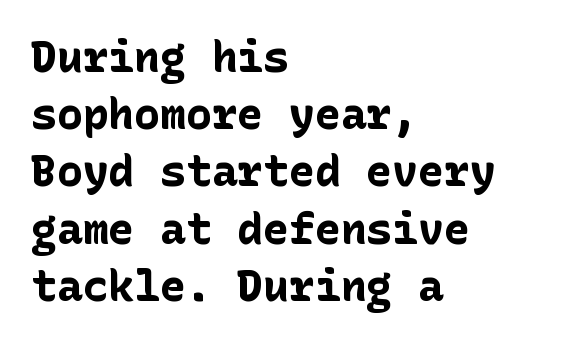
{"serif": "no", "italic": "no", "bold": "yes", "weight": "bold", "width": "normal", "stroke_contrast": "low", "x_height": "medium", "underline": "no", "align": "left", "line_spacing": "normal", "line_spacing_ratio": 1.33, "letter_spacing": "normal", "letter_spacing_em": 0.0, "glyph_px": 43}
